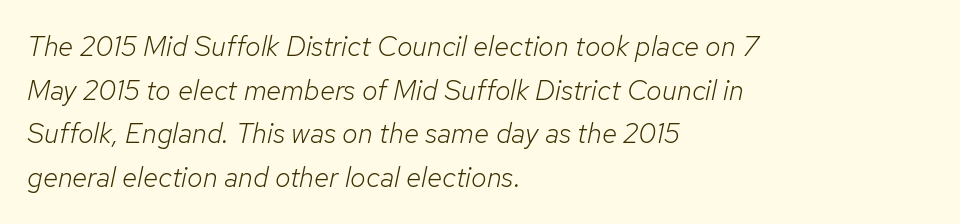
{"italic": "yes", "lean": "right", "slant_degrees": 12, "bold": "no", "weight": "light", "width": "normal", "stroke_contrast": "low", "x_height": "medium", "monospaced": "no", "underline": "no", "align": "left", "line_spacing": "normal", "line_spacing_ratio": 1.56, "letter_spacing": "normal", "letter_spacing_em": 0.0, "glyph_px": 28}
